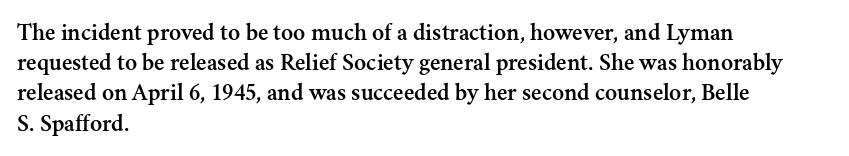
The image shows 25 px text type, upright; set left-aligned, line spacing 1.21x, normal letter spacing, not underlined.
